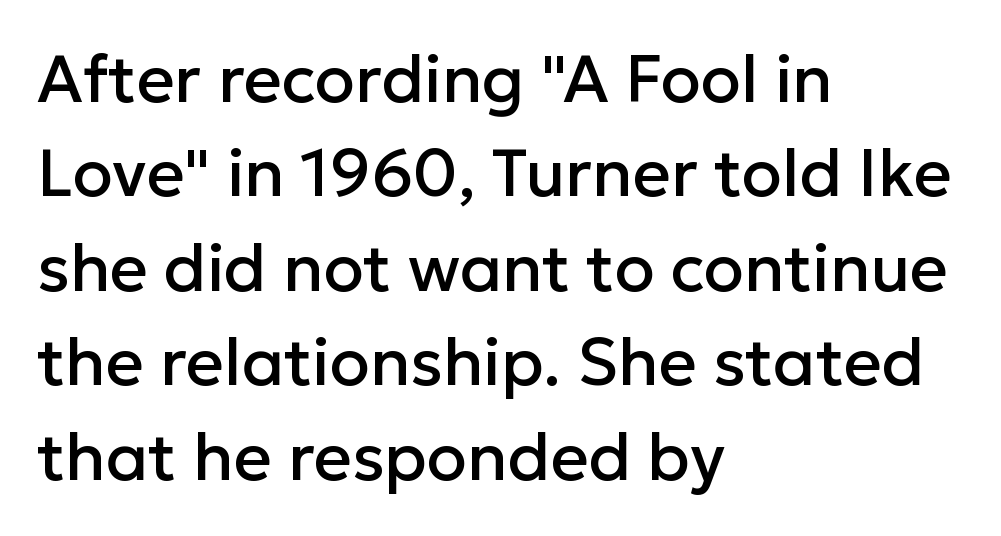
{"serif": "no", "italic": "no", "width": "normal", "stroke_contrast": "low", "x_height": "medium", "monospaced": "no", "underline": "no", "align": "left", "line_spacing": "normal", "line_spacing_ratio": 1.43, "letter_spacing": "normal", "letter_spacing_em": 0.0, "glyph_px": 66}
